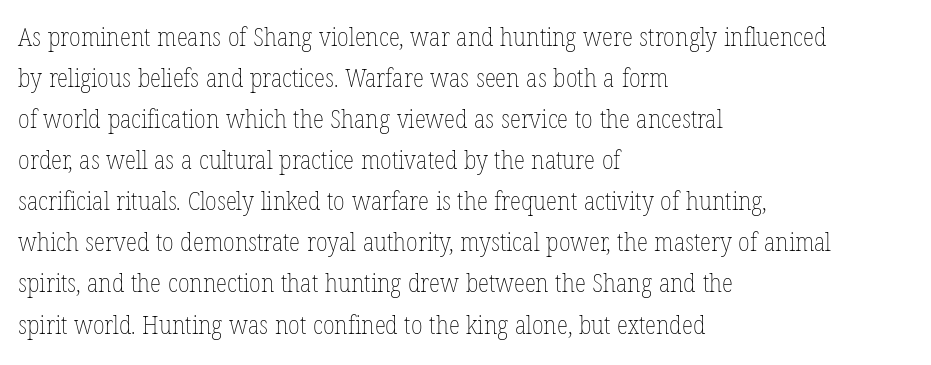
Q: Is the text bold? A: No.
Q: Is the text italic (slanted)? A: No, it is upright.
Q: Is the text underlined? A: No.
Q: How is the paragraph aligned? A: Left-aligned.
Q: Is the spacing between letters normal or unusually wide? A: Normal.
Q: Is the spacing between lines tight, normal or loose? A: Normal.
